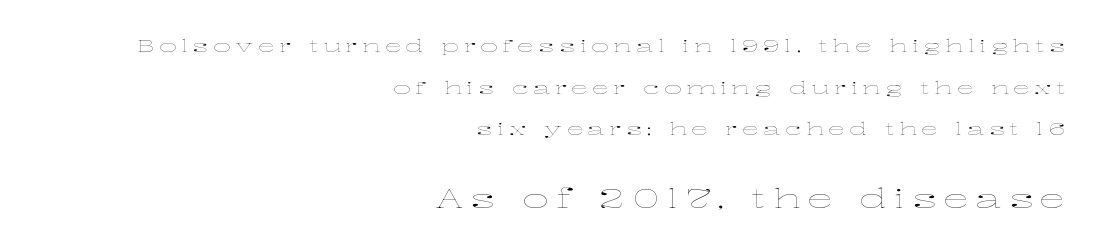
The image shows 26 px text type, upright; set right-aligned, loose line spacing (2.45x), unusually wide letter spacing (+0.28 em), not underlined; the second (bottom) block is 1.53x larger.
